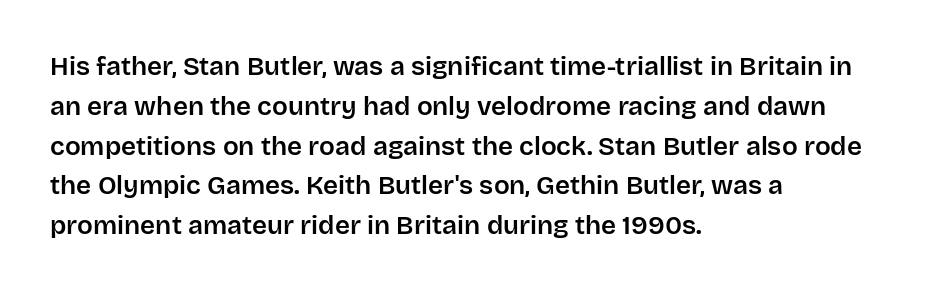
Q: Is the text italic (slanted)? A: No, it is upright.
Q: Is the text underlined? A: No.
Q: How is the paragraph aligned? A: Left-aligned.
Q: Is the spacing between letters normal or unusually wide? A: Normal.
Q: Is the spacing between lines tight, normal or loose? A: Normal.
